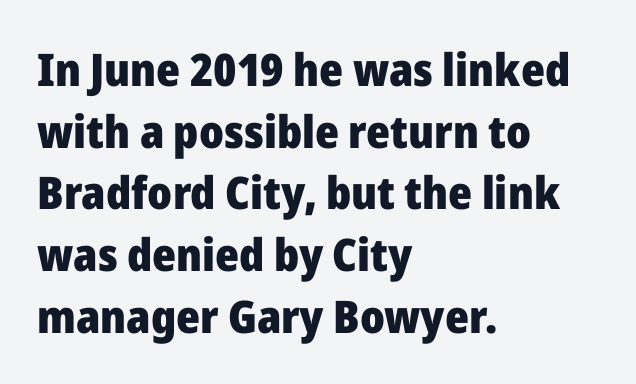
The image shows 45 px heavy sans-serif type, upright; set left-aligned, normal line spacing (1.37x), normal letter spacing, not underlined; low stroke contrast and a medium x-height.
